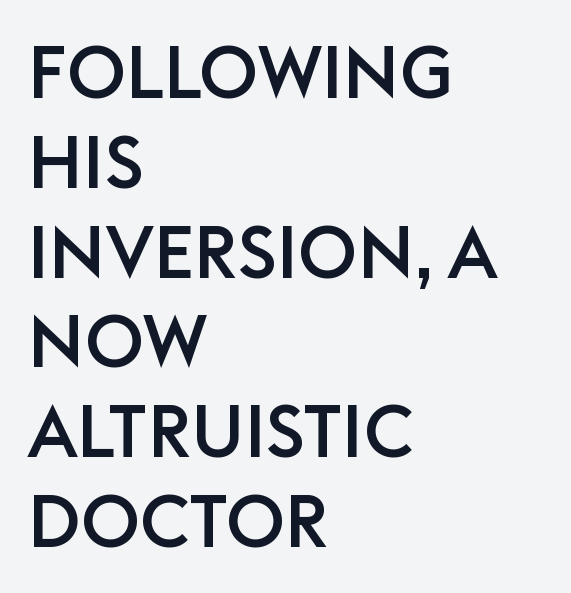
Q: Is the text italic (slanted)? A: No, it is upright.
Q: Is the typeface a serif or a sans-serif typeface? A: Sans-serif.
Q: Is the text underlined? A: No.
Q: How is the paragraph aligned? A: Left-aligned.
Q: Is the spacing between letters normal or unusually wide? A: Normal.
Q: Width (condensed, normal, or wide)? A: Normal.
Q: Stroke contrast? A: Low.
Q: x-height? A: Large.
Q: Monospaced? A: No.
